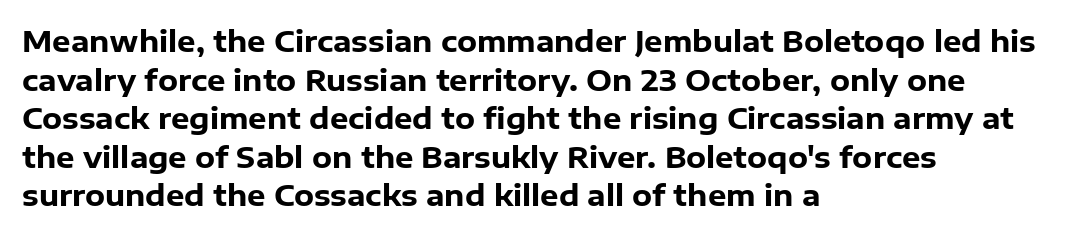
Only glyphs here, with clear space below each row. Between one letter and the next there's only the usual sliver of space. Notice how the stems are strictly vertical — no italics here. Is the block centered? No — it sits flush against the left margin. How heavy is the stroke? Heavy — this is a bold. The line-height multiplier appears to be the usual default.
